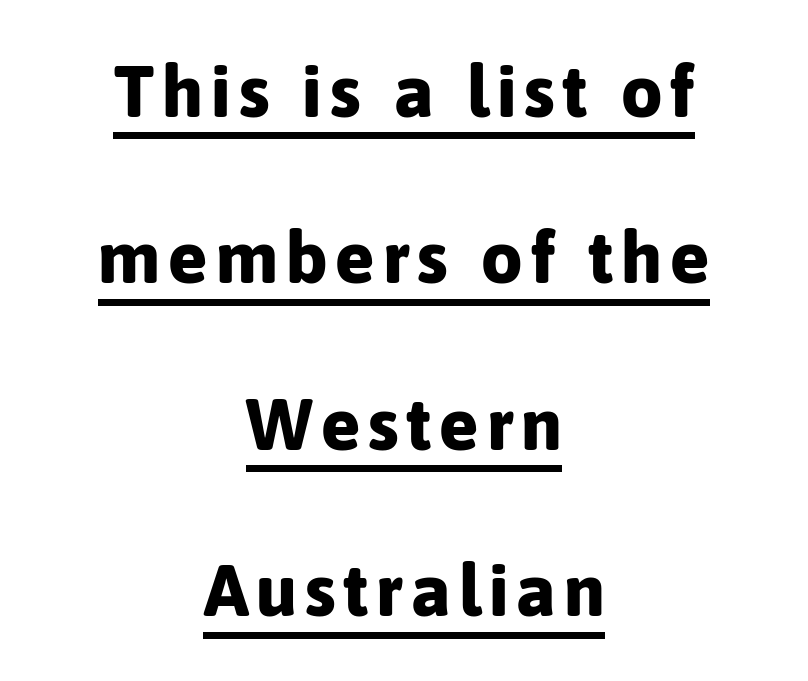
The image shows 73 px bold sans-serif type, upright; set centered, loose line spacing (2.28x), underlined; low stroke contrast and a medium x-height.
